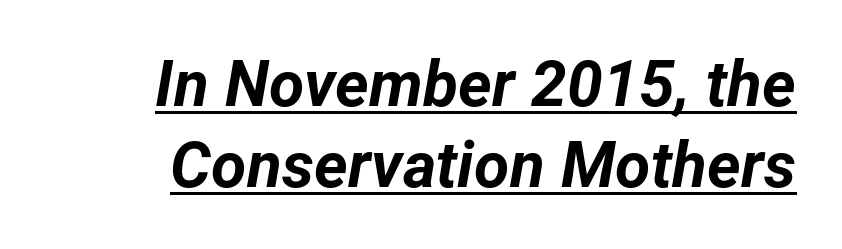
Q: Is the text bold? A: Yes.
Q: Is the text italic (slanted)? A: Yes, it leans right by about 12 degrees.
Q: Is the text underlined? A: Yes.
Q: Is the spacing between letters normal or unusually wide? A: Normal.
Q: Is the spacing between lines tight, normal or loose? A: Normal.
Q: Width (condensed, normal, or wide)? A: Normal.
Q: Stroke contrast? A: Low.
Q: x-height? A: Medium.
Q: Monospaced? A: No.
